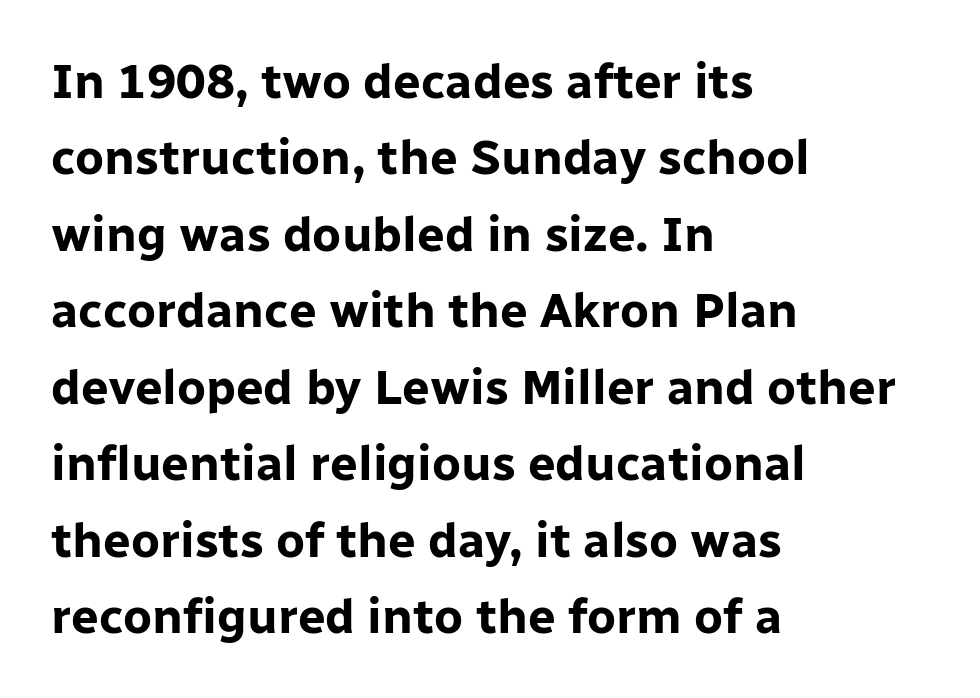
Only glyphs here, with clear space below each row. It's the straight-up-and-down kind of type. Whoever set this chose a conventional vertical rhythm. How are the letters spaced? Ordinarily, with no added tracking.
